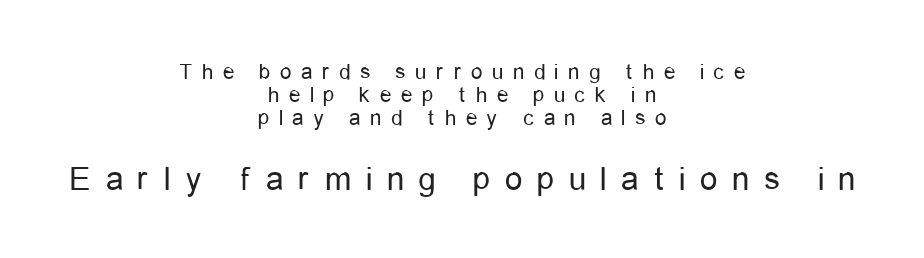
The image shows 35 px regular-weight, condensed sans-serif type, upright; set centered, tight line spacing (1.01x), unusually wide letter spacing (+0.42 em), not underlined; the second (bottom) block is 1.52x larger; low stroke contrast and a medium x-height.
